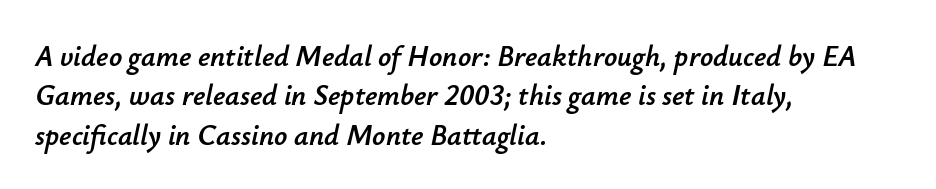
{"italic": "yes", "lean": "right", "slant_degrees": 12, "width": "normal", "stroke_contrast": "low", "x_height": "small", "monospaced": "no", "underline": "no", "align": "left", "line_spacing": "normal", "line_spacing_ratio": 1.36, "letter_spacing": "normal", "letter_spacing_em": 0.0, "glyph_px": 29}
